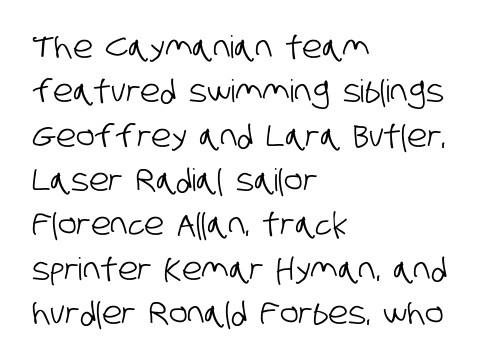
The image shows 31 px condensed sans-serif type; set left-aligned, normal line spacing (1.43x), normal letter spacing, not underlined; low stroke contrast and a large x-height.
